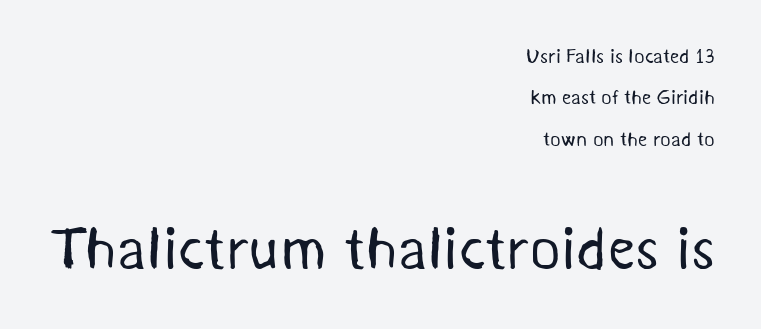
Observe the ordinary spacing: letters are neighbours, not strangers. In terms of leading, this rendering errs on the spacious side. Observe the absence of serifs on each vertical stroke in this sample. The typeface has the unassuming heft of standard copy or less. Type size steps up from the first block to the second.
